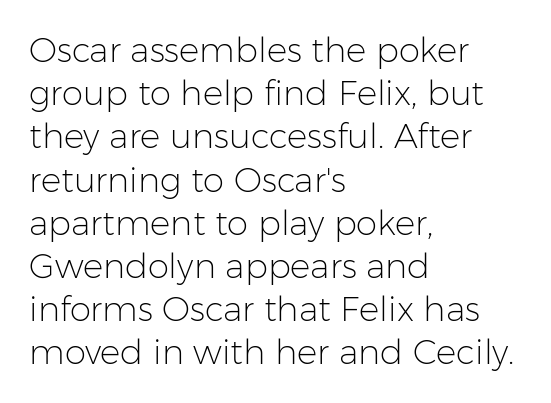
{"serif": "no", "italic": "no", "bold": "no", "weight": "light", "width": "normal", "stroke_contrast": "low", "x_height": "medium", "monospaced": "no", "underline": "no", "align": "left", "line_spacing": "normal", "line_spacing_ratio": 1.27, "letter_spacing": "normal", "letter_spacing_em": 0.0, "glyph_px": 34}
